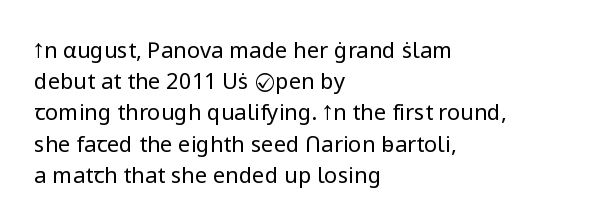
Every row of glyphs begins at an identical x-position on the left. The typesetting does not lean heavy: it is not bold. One glance says typical: line gaps are just what's usual. Underlining? Definitely not there.
